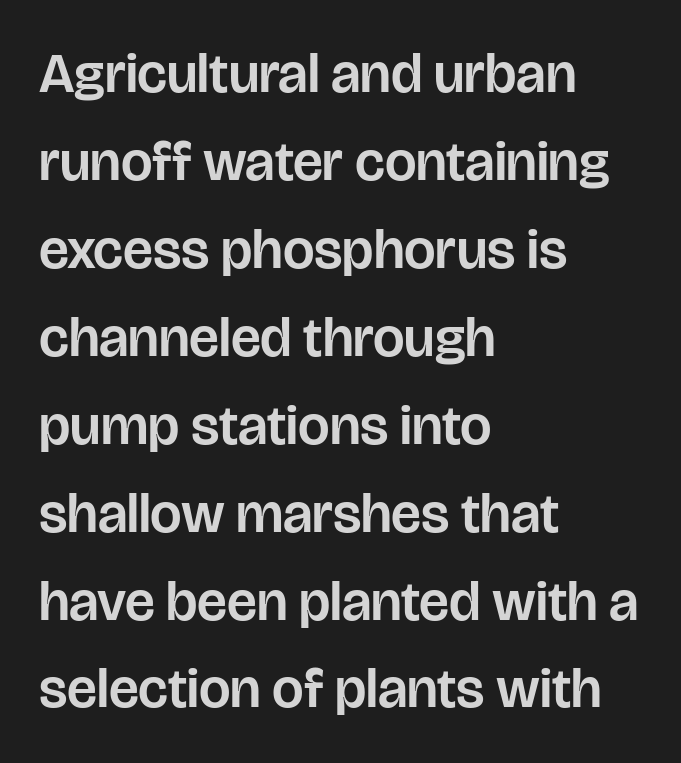
A bare baseline throughout the passage. Regarding leading, the lines here are spaced in the standard way. Characters follow at the spacing the type designer built in. Stroke terminals: plain, sans-serif.
